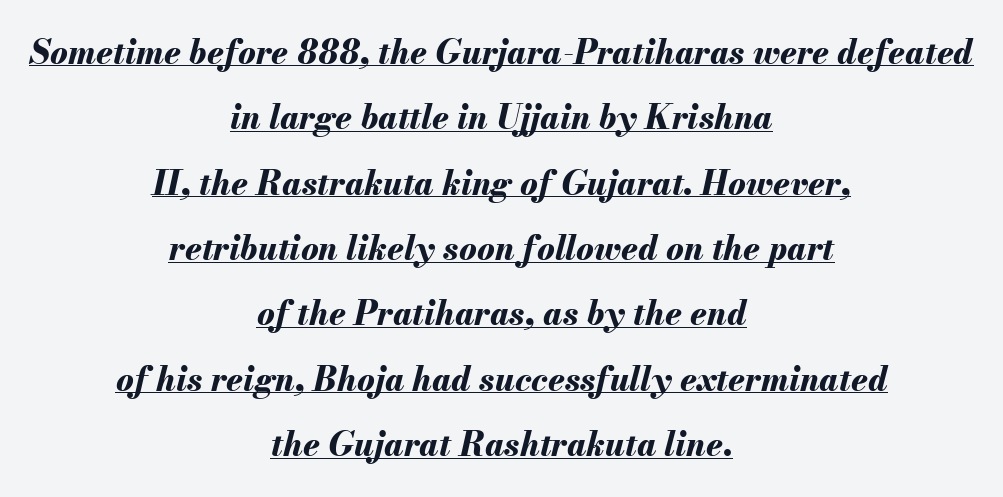
Q: Is the text bold? A: Yes.
Q: Is the text italic (slanted)? A: Yes, it leans right by about 13 degrees.
Q: Is the text underlined? A: Yes.
Q: How is the paragraph aligned? A: Centered.
Q: Is the spacing between letters normal or unusually wide? A: Normal.
Q: Is the spacing between lines tight, normal or loose? A: Loose.
Q: Width (condensed, normal, or wide)? A: Normal.
Q: Stroke contrast? A: Medium.
Q: x-height? A: Small.
Q: Monospaced? A: No.
